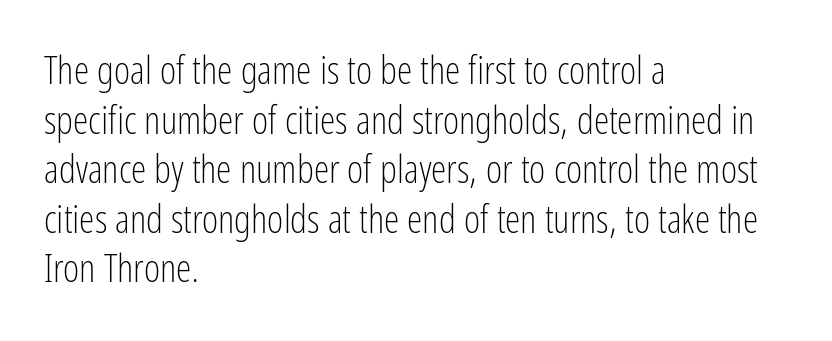
Q: Is the text bold? A: No.
Q: Is the text italic (slanted)? A: No, it is upright.
Q: Is the typeface a serif or a sans-serif typeface? A: Sans-serif.
Q: Is the text underlined? A: No.
Q: How is the paragraph aligned? A: Left-aligned.
Q: Is the spacing between letters normal or unusually wide? A: Normal.
Q: Is the spacing between lines tight, normal or loose? A: Normal.
Q: Width (condensed, normal, or wide)? A: Condensed.
Q: Stroke contrast? A: Low.
Q: x-height? A: Medium.
Q: Monospaced? A: No.
